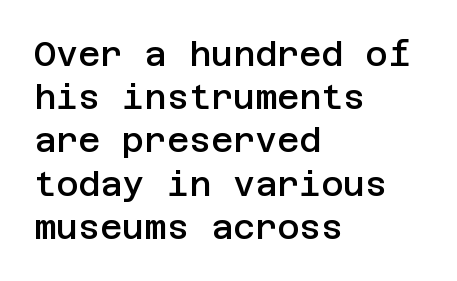
Q: Is the text bold? A: Semi-bold.
Q: Is the text italic (slanted)? A: No, it is upright.
Q: Is the typeface a serif or a sans-serif typeface? A: Sans-serif.
Q: Is the text underlined? A: No.
Q: How is the paragraph aligned? A: Left-aligned.
Q: Is the spacing between letters normal or unusually wide? A: Normal.
Q: Is the spacing between lines tight, normal or loose? A: Normal.
Q: Width (condensed, normal, or wide)? A: Normal.
Q: Stroke contrast? A: Low.
Q: x-height? A: Large.
